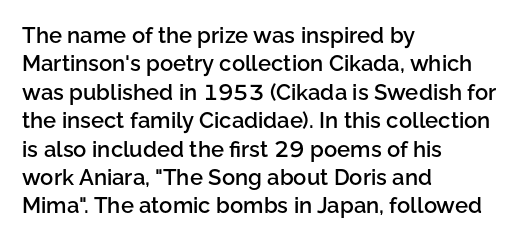
Tall strokes in this sample are plumb rather than angled. Caption: multi-line text, flush left, ragged right. Underline: absent. No extra tracking has been applied to these lines. The passage shown stacks its lines at a standard gap.
